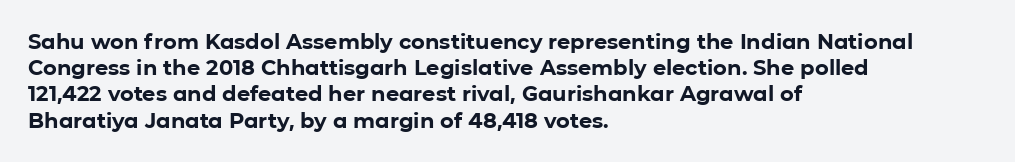
{"italic": "no", "bold": "yes", "underline": "no", "align": "left", "line_spacing": "normal", "line_spacing_ratio": 1.25, "letter_spacing": "normal", "letter_spacing_em": 0.0, "glyph_px": 21}
